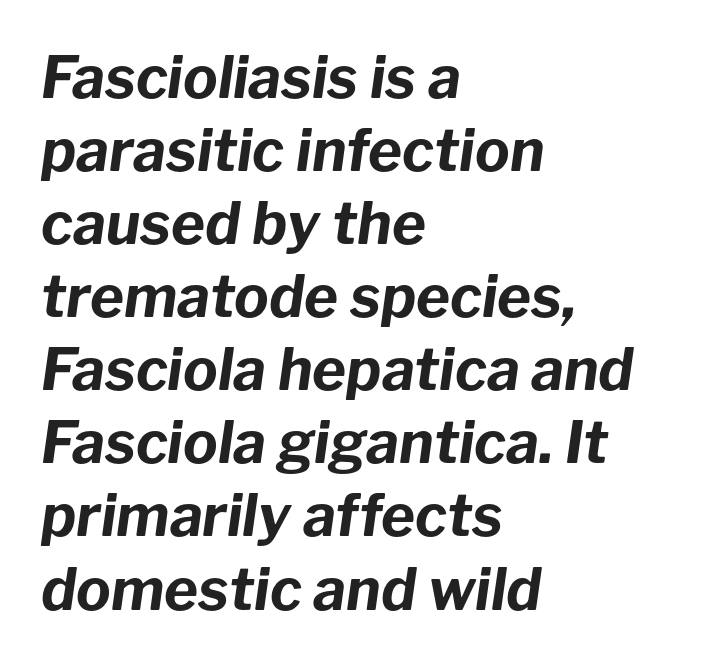
{"italic": "yes", "lean": "right", "slant_degrees": 8, "bold": "yes", "weight": "bold", "width": "normal", "stroke_contrast": "low", "x_height": "medium", "monospaced": "no", "underline": "no", "align": "left", "line_spacing": "normal", "line_spacing_ratio": 1.26, "letter_spacing": "normal", "letter_spacing_em": 0.0, "glyph_px": 58}
